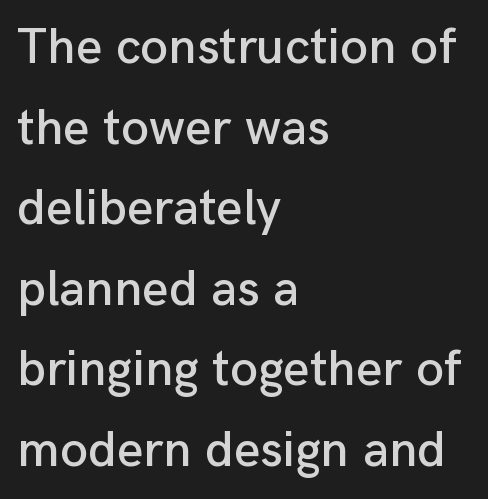
The image shows 51 px sans-serif type, upright; set left-aligned, normal line spacing (1.58x), normal letter spacing, not underlined; low stroke contrast and a medium x-height.
